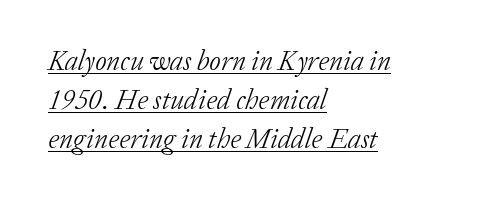
The characters are drawn with everyday or finer stroke widths. Note the varied advance widths — an 'i' is clearly narrower than an 'm'. One-word summary of the alignment: left. When letters slant like this, we call the style italic. The sample's only ornament is a line tracing under the words. Evenly set lines give the paragraph a standard silhouette.
